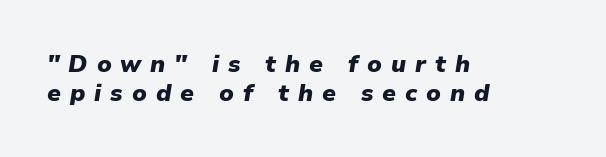
The image shows 24 px bold type, italic (leaning right); set left-aligned, line spacing 1.19x, unusually wide letter spacing (+0.37 em), not underlined.
